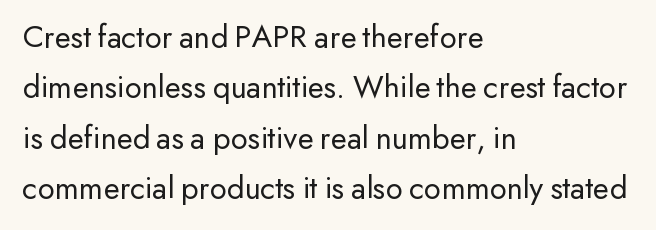
{"serif": "no", "italic": "no", "bold": "no", "weight": "regular", "width": "normal", "stroke_contrast": "low", "x_height": "small", "monospaced": "no", "underline": "no", "align": "left", "line_spacing": "normal", "line_spacing_ratio": 1.53, "letter_spacing": "normal", "letter_spacing_em": 0.0, "glyph_px": 33}
